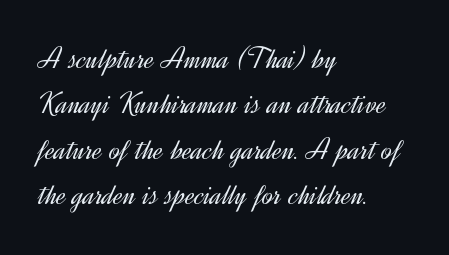
The image shows 32 px light sans-serif type; set left-aligned, normal line spacing (1.42x), normal letter spacing, not underlined; a small x-height.
